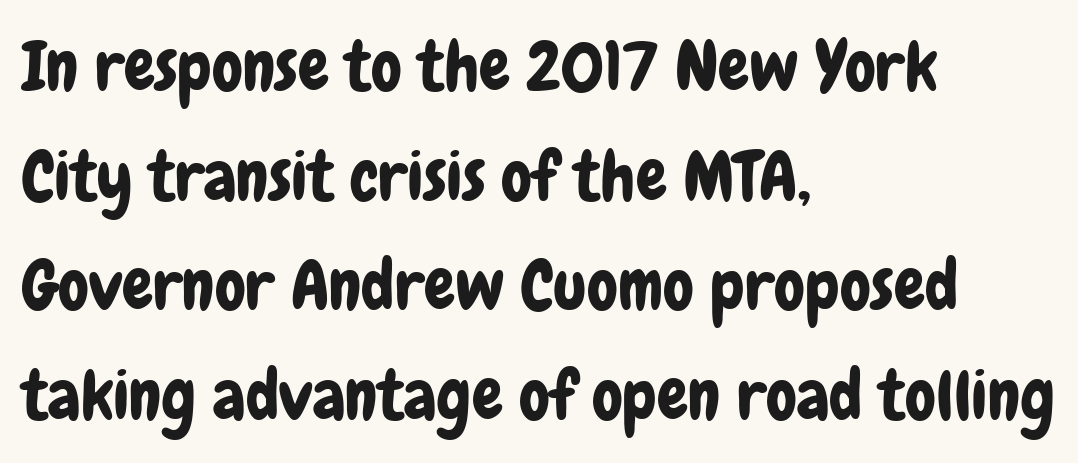
Q: Is the text italic (slanted)? A: No, it is upright.
Q: Is the typeface a serif or a sans-serif typeface? A: Sans-serif.
Q: Is the text underlined? A: No.
Q: How is the paragraph aligned? A: Left-aligned.
Q: Is the spacing between letters normal or unusually wide? A: Normal.
Q: Is the spacing between lines tight, normal or loose? A: Normal.
Q: Width (condensed, normal, or wide)? A: Condensed.
Q: Stroke contrast? A: Low.
Q: x-height? A: Medium.
Q: Monospaced? A: No.
